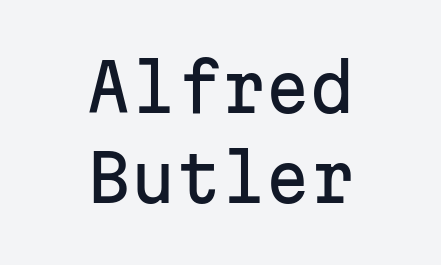
{"serif": "no", "italic": "no", "width": "normal", "stroke_contrast": "low", "x_height": "medium", "monospaced": "yes", "underline": "no", "align": "center", "line_spacing": "normal", "line_spacing_ratio": 1.4, "letter_spacing": "normal", "letter_spacing_em": 0.0, "glyph_px": 64}
